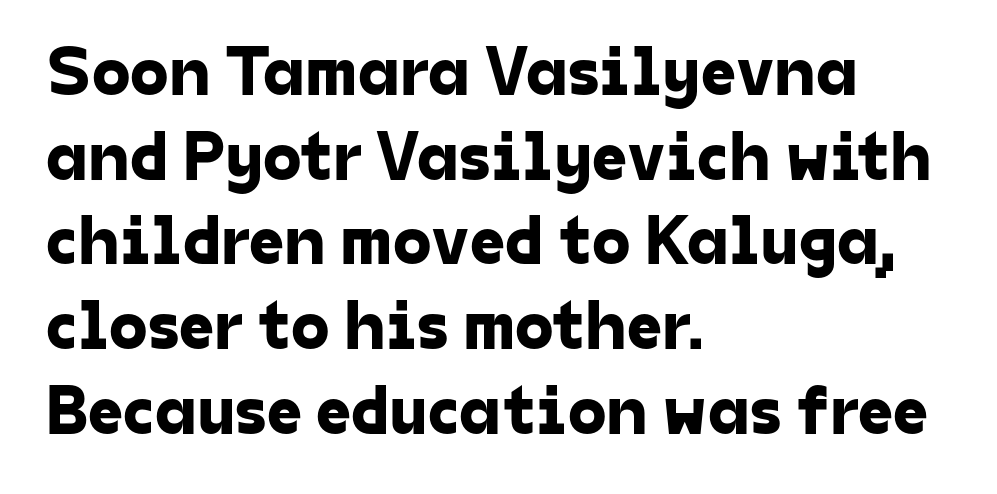
The image shows 70 px sans-serif type; set left-aligned, line spacing 1.21x, normal letter spacing, not underlined; low stroke contrast and a medium x-height.
